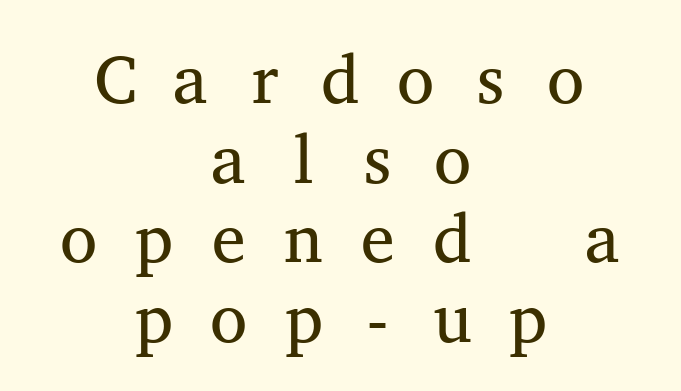
The image shows 68 px regular-weight, wide serif type, upright, monospaced; set centered, line spacing 1.17x, unusually wide letter spacing (+0.32 em), not underlined; medium stroke contrast and a medium x-height.
